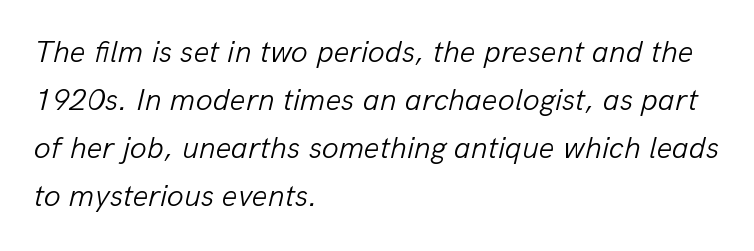
Q: Is the text bold? A: No.
Q: Is the text italic (slanted)? A: Yes, it leans right by about 13 degrees.
Q: Is the text underlined? A: No.
Q: How is the paragraph aligned? A: Left-aligned.
Q: Is the spacing between letters normal or unusually wide? A: Normal.
Q: Is the spacing between lines tight, normal or loose? A: Normal.
Q: Width (condensed, normal, or wide)? A: Normal.
Q: Stroke contrast? A: Low.
Q: x-height? A: Medium.
Q: Monospaced? A: No.
